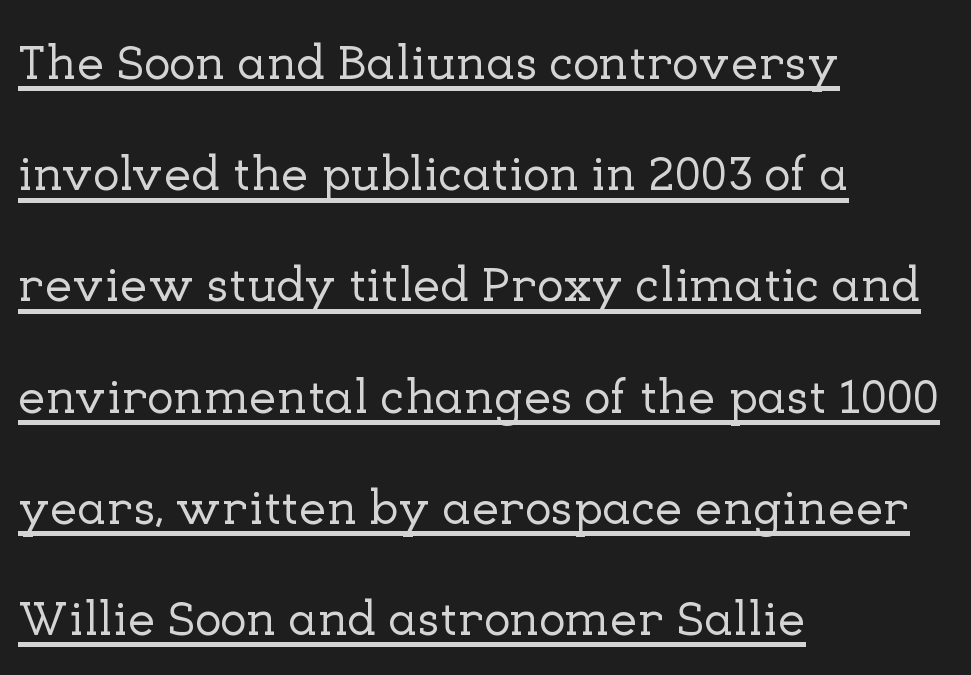
The image shows 49 px serif type, upright; set left-aligned, loose line spacing (2.27x), normal letter spacing, underlined; low stroke contrast and a medium x-height.
